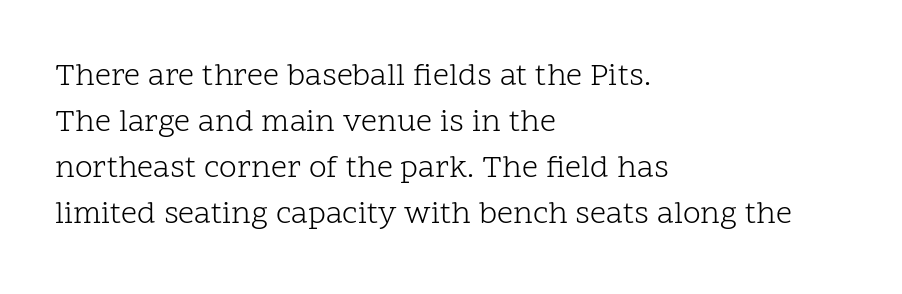
The image shows 32 px light serif type, upright; set left-aligned, normal line spacing (1.44x), normal letter spacing, not underlined; low stroke contrast and a medium x-height.
